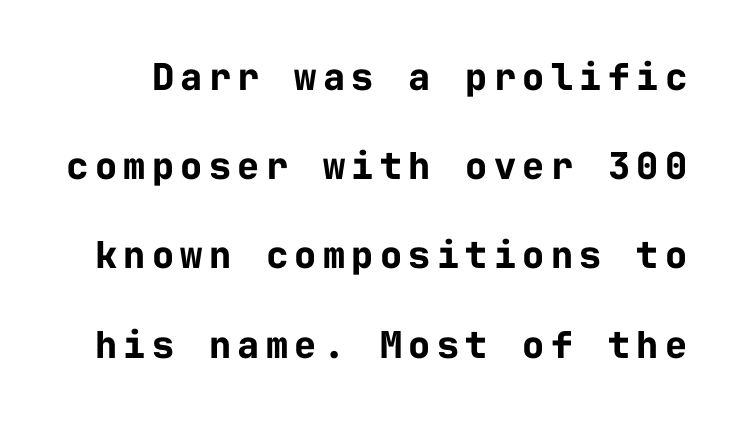
Check the space under the baseline: it is left empty. A dark, heavy texture on the line: the type is bold. Letterform terminals end flat and unadorned throughout the passage. Reading down the column, the eye jumps a long way to each next line. Every character here occupies the same horizontal width, giving the sample a typewriter-like rhythm.
